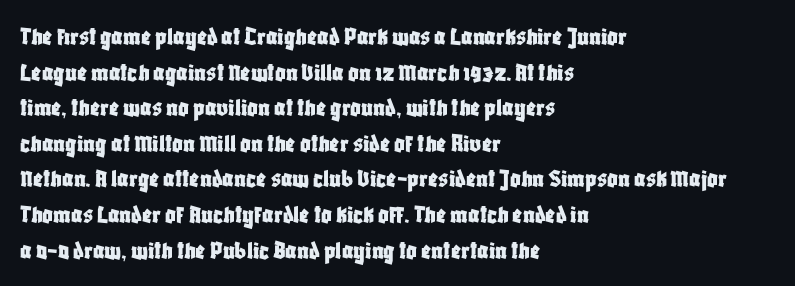
{"italic": "no", "underline": "no", "align": "left", "line_spacing": "normal", "line_spacing_ratio": 1.37, "letter_spacing": "normal", "letter_spacing_em": 0.0, "glyph_px": 26}
